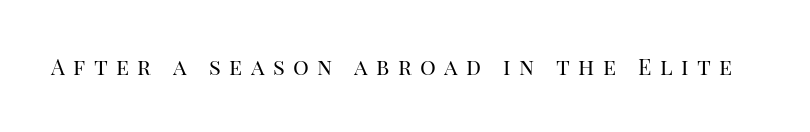
The image shows 22 px text type, upright; set unusually wide letter spacing (+0.38 em), not underlined.
